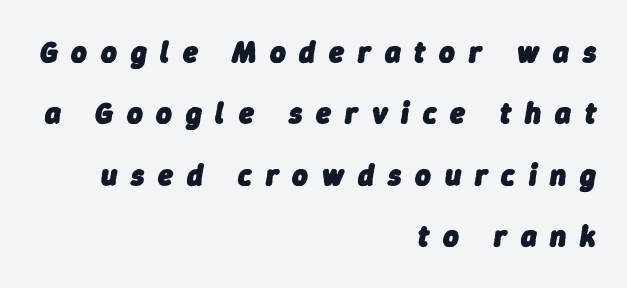
Do the characters align in a grid? No, the font is proportional. The type is letterspaced generously, with wide tracking. Decoration check: the copy has no underline. Reading down the block, your eye finds every line finishing at a fixed right position.
